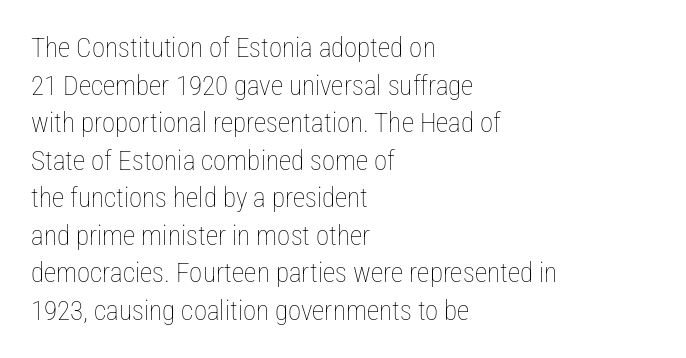
{"italic": "no", "bold": "no", "underline": "no", "align": "left", "line_spacing": "normal", "line_spacing_ratio": 1.39, "letter_spacing": "normal", "letter_spacing_em": 0.0, "glyph_px": 27}
